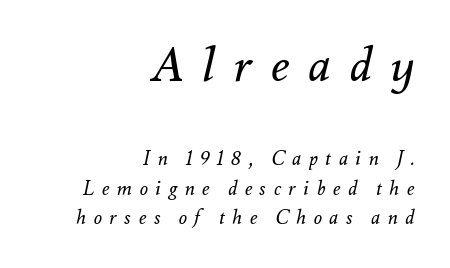
Q: Is the text bold? A: No.
Q: Is the text italic (slanted)? A: Yes, it leans right by about 12 degrees.
Q: Is the text underlined? A: No.
Q: How is the paragraph aligned? A: Right-aligned.
Q: Is the spacing between letters normal or unusually wide? A: Unusually wide.
Q: Is the spacing between lines tight, normal or loose? A: Normal.
Q: Which block of text is set in a larger size, the first (top) or the second (bottom)? A: The first (top) one.
Q: Width (condensed, normal, or wide)? A: Normal.
Q: Stroke contrast? A: Medium.
Q: x-height? A: Small.
Q: Monospaced? A: No.
